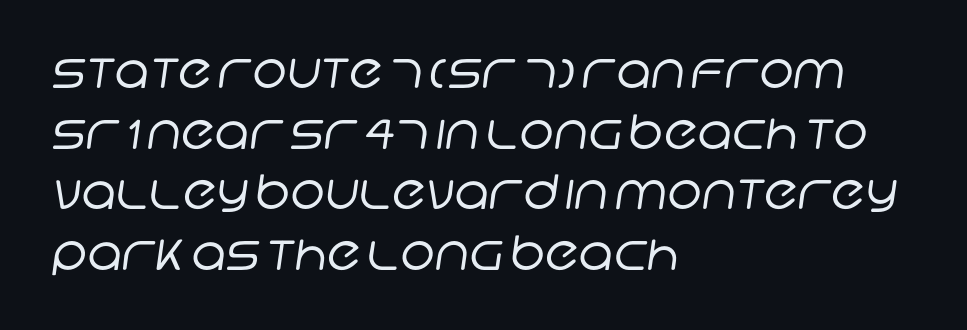
Descenders hang freely into open space. Observe the absence of serifs on each vertical stroke in this sample. Compared with typical body copy, the letter spacing here is the same. The rendering uses natural spacing where letterforms have individual widths.
